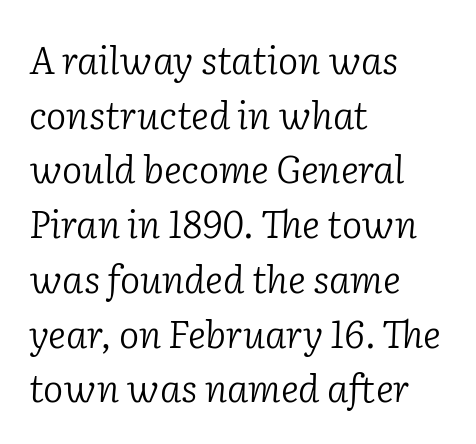
The image shows 38 px light serif type, italic (leaning right); set left-aligned, normal line spacing (1.44x), normal letter spacing, not underlined; low stroke contrast and a medium x-height.
